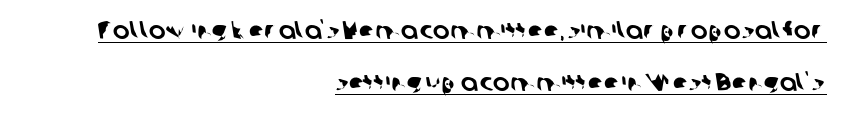
Teacher's note: observe the even right margin — that is flush-right alignment. Tracking here is standard; glyphs follow each other at the usual distance. Does the leading feel generous? Absolutely, it's lavish. Underline: present.
